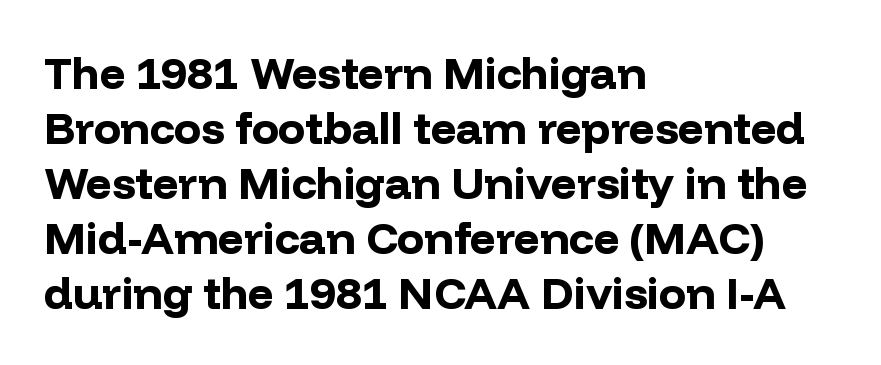
The image shows 45 px bold sans-serif type, upright; set left-aligned, line spacing 1.22x, normal letter spacing, not underlined; low stroke contrast and a medium x-height.
